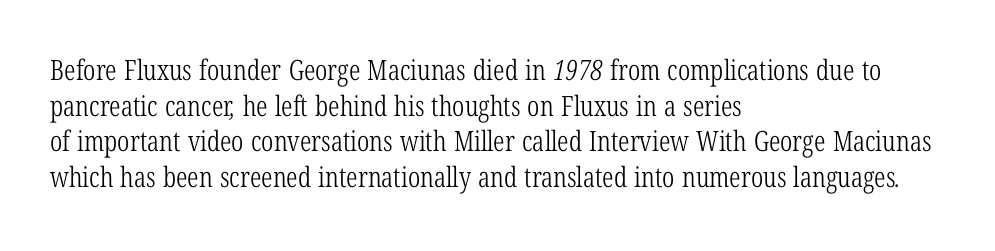
Q: Is the text bold? A: No.
Q: Is the typeface a serif or a sans-serif typeface? A: Serif.
Q: Is the text underlined? A: No.
Q: How is the paragraph aligned? A: Left-aligned.
Q: Is the spacing between letters normal or unusually wide? A: Normal.
Q: Is the spacing between lines tight, normal or loose? A: Normal.
Q: Width (condensed, normal, or wide)? A: Condensed.
Q: Stroke contrast? A: Low.
Q: x-height? A: Medium.
Q: Monospaced? A: No.
